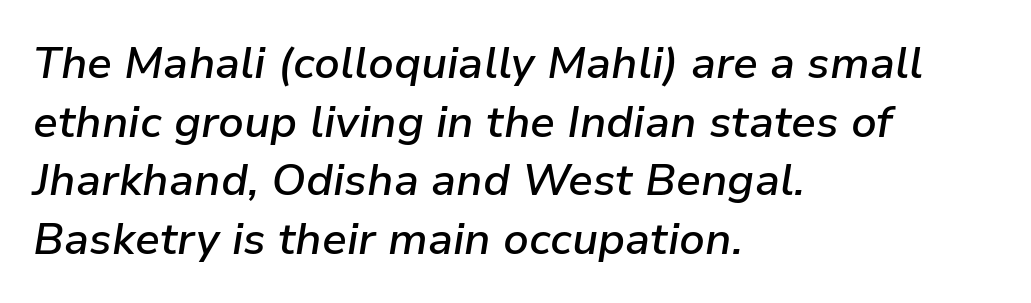
Posture: slanted. Horizontal alignment here is leftward, the default for most running prose. The glyphs have the mass of a demibold cut, below bold. Each letter keeps its own natural width here, so spacing adapts to shape. The rows are spaced the way most documents space them. This rendering leaves character spacing at its baseline value.
